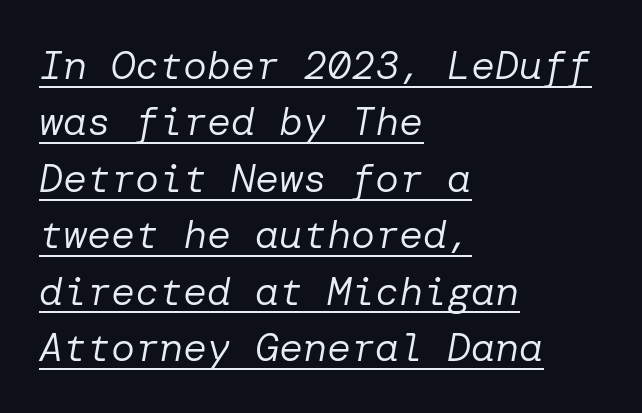
Q: Is the text bold? A: No.
Q: Is the text italic (slanted)? A: Yes, it leans right by about 10 degrees.
Q: Is the text underlined? A: Yes.
Q: How is the paragraph aligned? A: Left-aligned.
Q: Is the spacing between letters normal or unusually wide? A: Normal.
Q: Is the spacing between lines tight, normal or loose? A: Normal.
Q: Width (condensed, normal, or wide)? A: Normal.
Q: Stroke contrast? A: Low.
Q: x-height? A: Medium.
